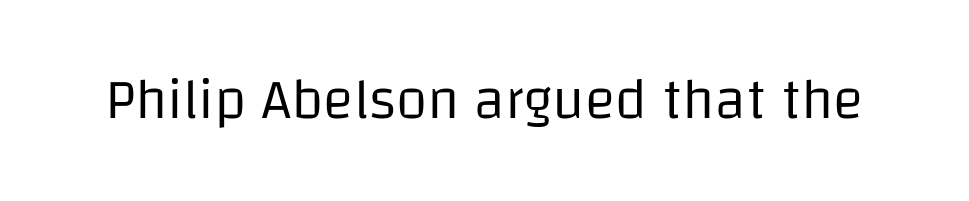
{"serif": "no", "italic": "no", "bold": "no", "weight": "regular", "width": "normal", "stroke_contrast": "low", "x_height": "large", "monospaced": "no", "underline": "no", "letter_spacing": "normal", "letter_spacing_em": 0.0, "glyph_px": 57}
